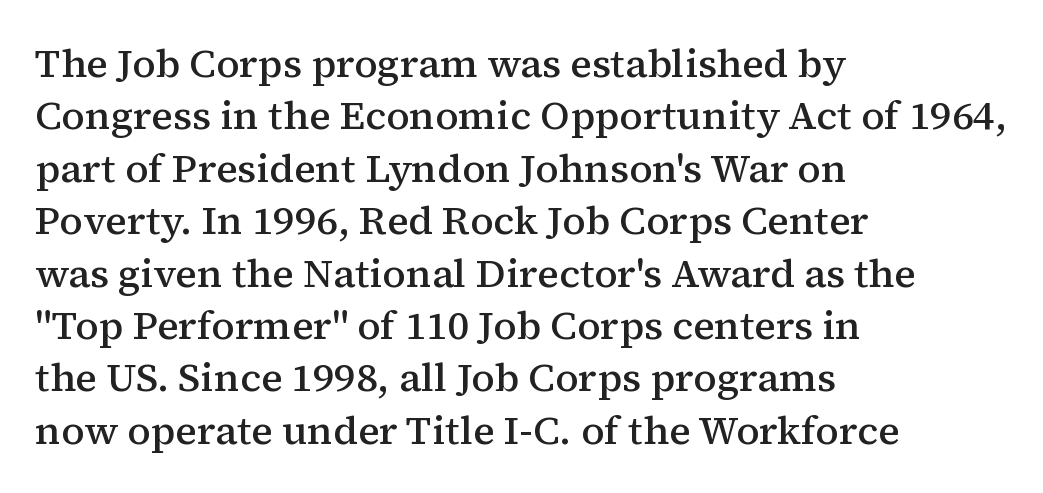
Q: Is the text bold? A: Semi-bold.
Q: Is the text italic (slanted)? A: No, it is upright.
Q: Is the typeface a serif or a sans-serif typeface? A: Serif.
Q: Is the text underlined? A: No.
Q: How is the paragraph aligned? A: Left-aligned.
Q: Is the spacing between letters normal or unusually wide? A: Normal.
Q: Is the spacing between lines tight, normal or loose? A: Normal.
Q: Width (condensed, normal, or wide)? A: Normal.
Q: Stroke contrast? A: Medium.
Q: x-height? A: Medium.
Q: Monospaced? A: No.
